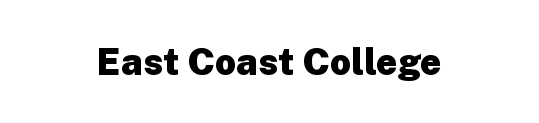
The image shows 37 px heavy sans-serif type, upright; set centered, normal letter spacing, not underlined; low stroke contrast and a medium x-height.
